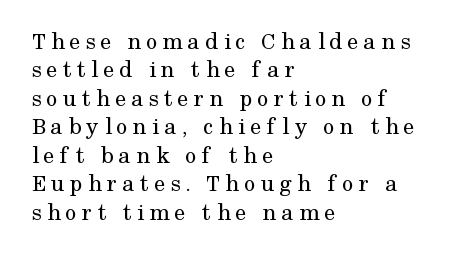
The image shows 25 px text type, upright; set left-aligned, tight line spacing (1.14x), unusually wide letter spacing (+0.2 em), not underlined.
